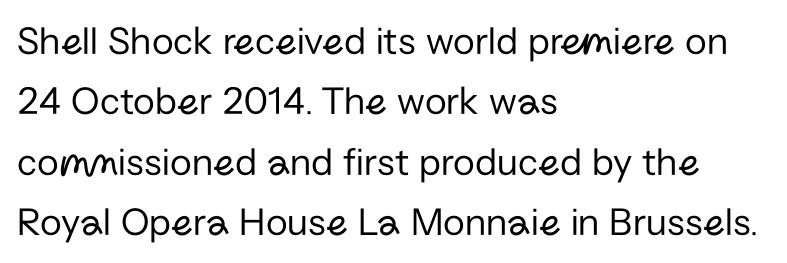
Compared with a centered layout, this one pins lines to the left instead. The glyphs in this specimen are sans serif. Plain, unruled lines of type. How are the letters spaced? Ordinarily, with no added tracking. Do the characters align in a grid? No, the font is proportional. The letters look calm and open, with moderate or lighter stems.
